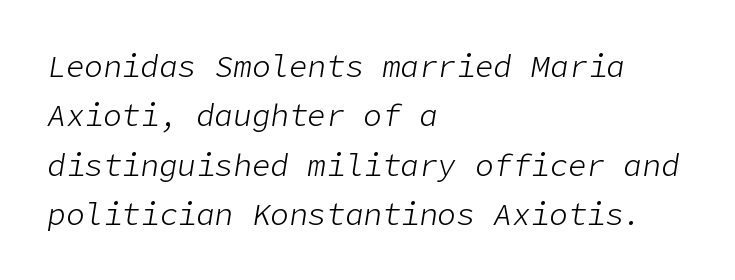
{"italic": "yes", "lean": "right", "slant_degrees": 9, "bold": "no", "weight": "light", "width": "normal", "stroke_contrast": "low", "x_height": "medium", "underline": "no", "align": "left", "line_spacing": "normal", "line_spacing_ratio": 1.59, "letter_spacing": "normal", "letter_spacing_em": 0.0, "glyph_px": 31}
